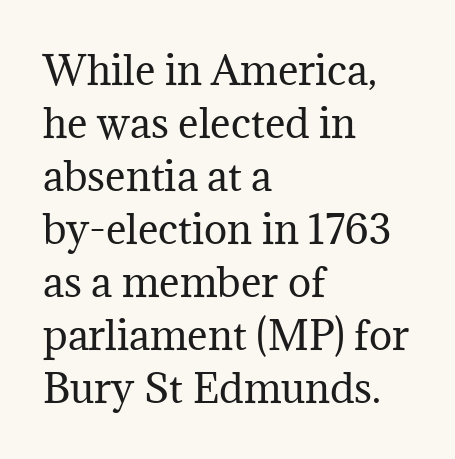
Q: Is the text bold? A: No.
Q: Is the text italic (slanted)? A: No, it is upright.
Q: Is the typeface a serif or a sans-serif typeface? A: Serif.
Q: Is the text underlined? A: No.
Q: How is the paragraph aligned? A: Left-aligned.
Q: Is the spacing between letters normal or unusually wide? A: Normal.
Q: Is the spacing between lines tight, normal or loose? A: Normal.
Q: Width (condensed, normal, or wide)? A: Normal.
Q: Stroke contrast? A: Medium.
Q: x-height? A: Medium.
Q: Monospaced? A: No.
